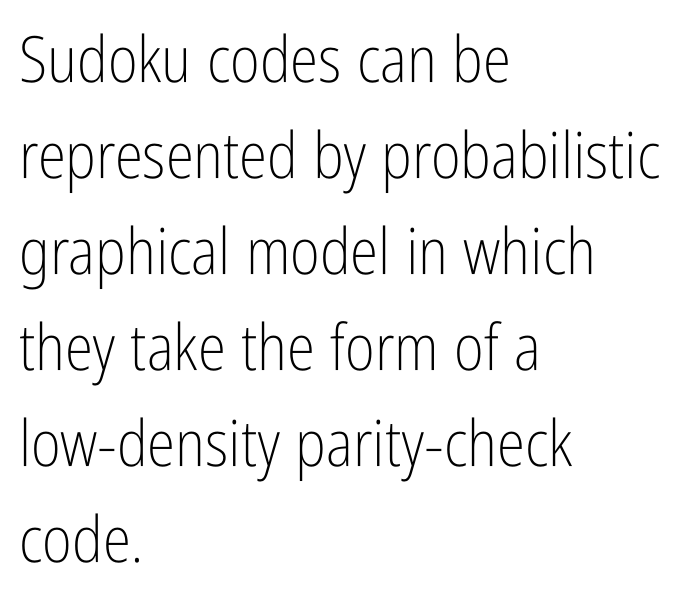
Check where the strokes stop: nothing finishes them off — pure sans. Is the block centered? No — it sits flush against the left margin. Spacing verdict: proportional, widths tailored to each character. Each new line begins a customary step beneath the previous one.
